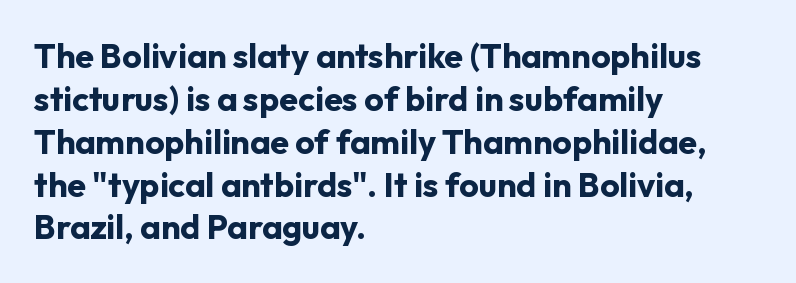
The image shows 34 px bold sans-serif type, upright; set left-aligned, normal line spacing (1.26x), normal letter spacing, not underlined; low stroke contrast and a medium x-height.
